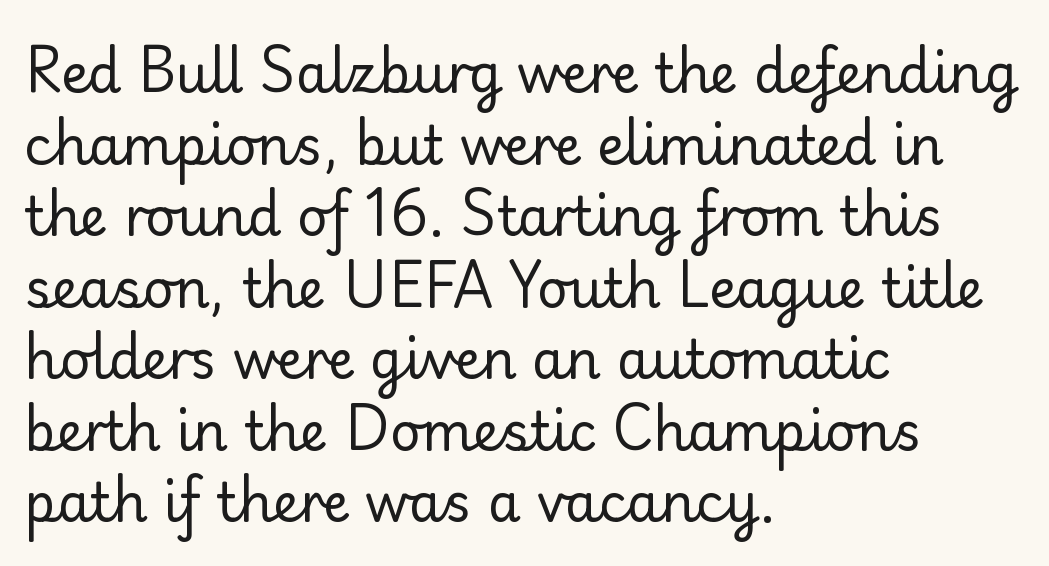
Q: Is the text bold? A: No.
Q: Is the text italic (slanted)? A: No, it is upright.
Q: Is the typeface a serif or a sans-serif typeface? A: Serif.
Q: Is the text underlined? A: No.
Q: How is the paragraph aligned? A: Left-aligned.
Q: Is the spacing between letters normal or unusually wide? A: Normal.
Q: Is the spacing between lines tight, normal or loose? A: Normal.
Q: Width (condensed, normal, or wide)? A: Normal.
Q: Stroke contrast? A: Low.
Q: x-height? A: Small.
Q: Monospaced? A: No.
